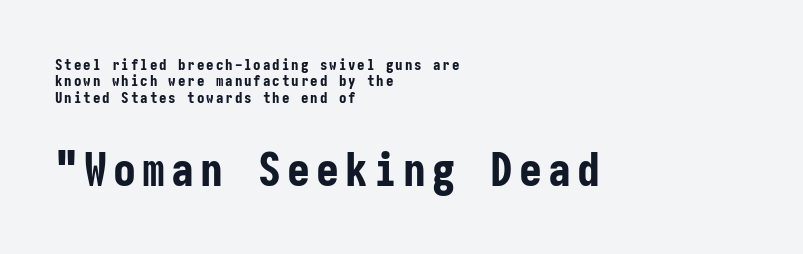
Every letter is thick-stroked: bold, no question. A roman cut, with each character standing at attention. Quick note: interline space is minimal. Underline: absent.
